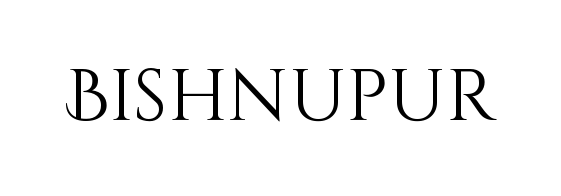
Q: Is the text bold? A: No.
Q: Is the text italic (slanted)? A: No, it is upright.
Q: Is the text underlined? A: No.
Q: Is the spacing between letters normal or unusually wide? A: Normal.
Q: Width (condensed, normal, or wide)? A: Normal.
Q: Stroke contrast? A: Medium.
Q: x-height? A: Large.
Q: Monospaced? A: No.
